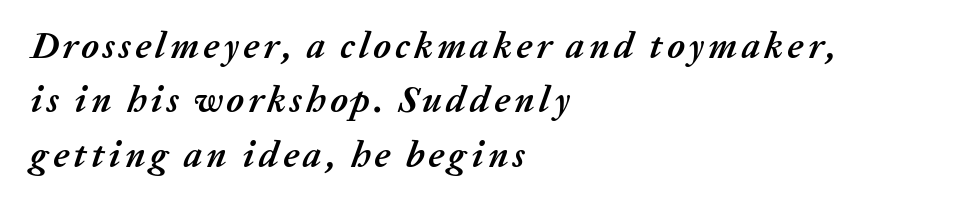
The image shows 37 px semibold type, italic (leaning right); set left-aligned, normal line spacing (1.47x), not underlined; medium stroke contrast and a medium x-height.
